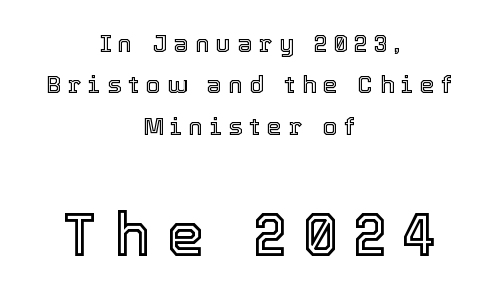
The image shows 60 px text type, upright; set centered, line spacing 1.72x, unusually wide letter spacing (+0.28 em), not underlined; the second (bottom) block is 2.5x larger; a medium x-height.
